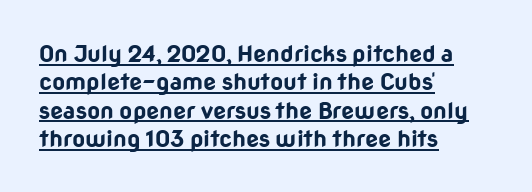
Compared with a centered layout, this one pins lines to the left instead. Words appear dense and cohesive because spacing is normal. Check the space under the baseline: a stroke is drawn there. The font is running at its bold setting. When letters stand straight like this, we call the style roman or upright.
